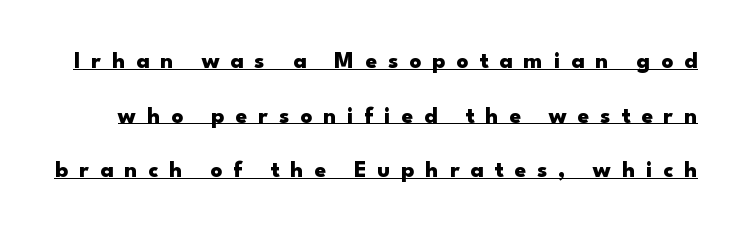
Q: Is the text bold? A: Yes.
Q: Is the text italic (slanted)? A: No, it is upright.
Q: Is the text underlined? A: Yes.
Q: Is the spacing between letters normal or unusually wide? A: Unusually wide.
Q: Is the spacing between lines tight, normal or loose? A: Loose.
